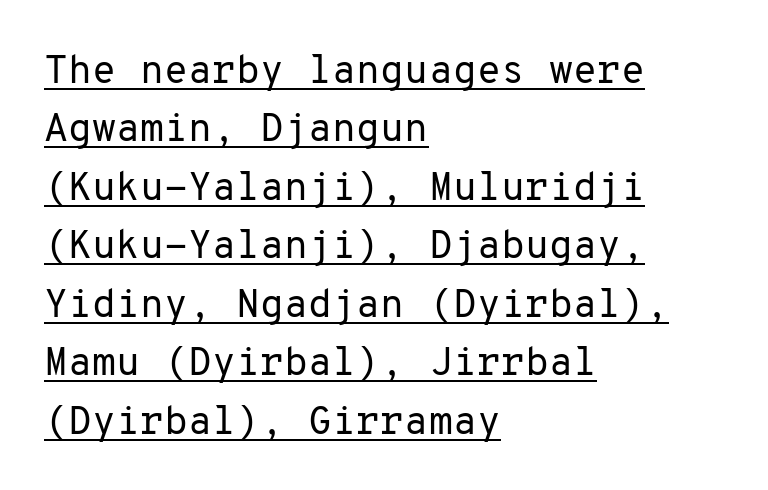
{"serif": "no", "italic": "no", "bold": "no", "weight": "regular", "width": "normal", "stroke_contrast": "low", "x_height": "medium", "monospaced": "yes", "underline": "yes", "align": "left", "line_spacing": "normal", "line_spacing_ratio": 1.5, "letter_spacing": "normal", "letter_spacing_em": 0.0, "glyph_px": 39}
